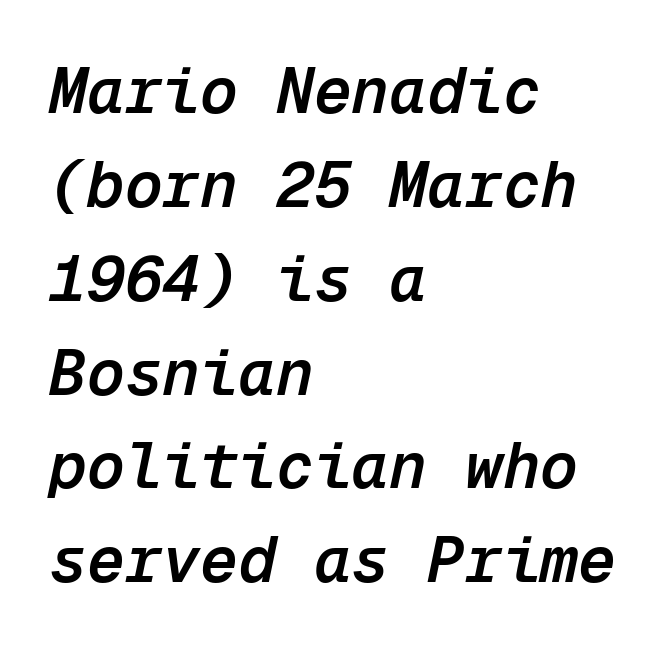
{"italic": "yes", "lean": "right", "slant_degrees": 12, "bold": "semi", "weight": "semibold", "width": "normal", "stroke_contrast": "low", "x_height": "medium", "monospaced": "yes", "underline": "no", "align": "left", "line_spacing": "normal", "line_spacing_ratio": 1.49, "letter_spacing": "normal", "letter_spacing_em": 0.0, "glyph_px": 63}
